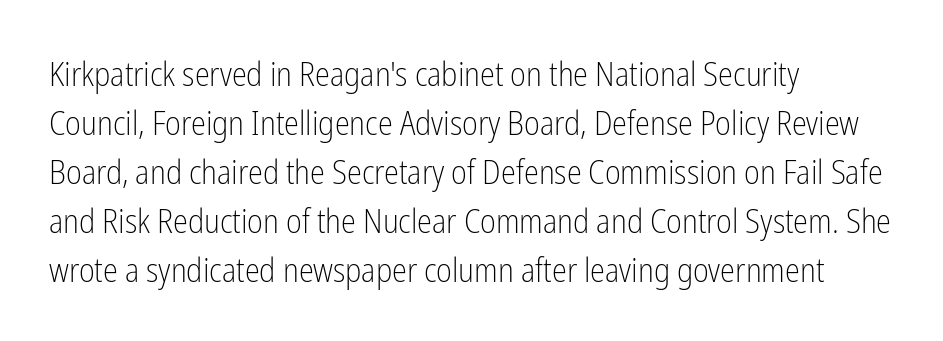
{"serif": "no", "italic": "no", "bold": "no", "weight": "light", "width": "condensed", "stroke_contrast": "low", "x_height": "medium", "monospaced": "no", "underline": "no", "align": "left", "line_spacing": "normal", "line_spacing_ratio": 1.44, "letter_spacing": "normal", "letter_spacing_em": 0.0, "glyph_px": 34}
